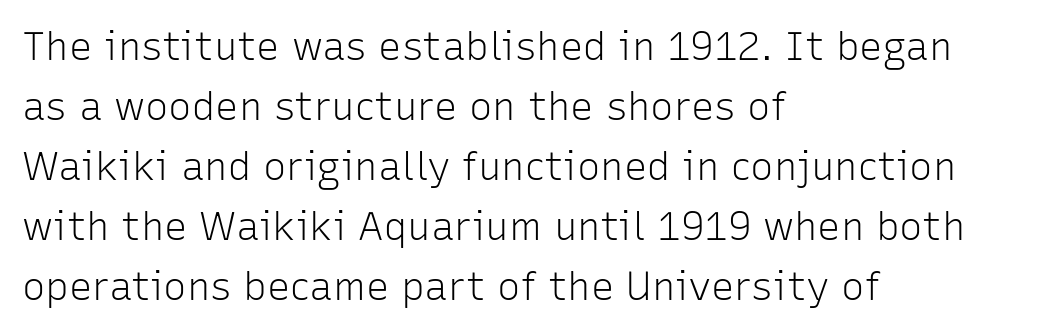
Descender tails drop into unmarked territory. Caption: multi-line text, flush left, ragged right. Quick note: not italic, upright. This sample has the flowing, uneven cadence of proportional lettering. Regular leading.
